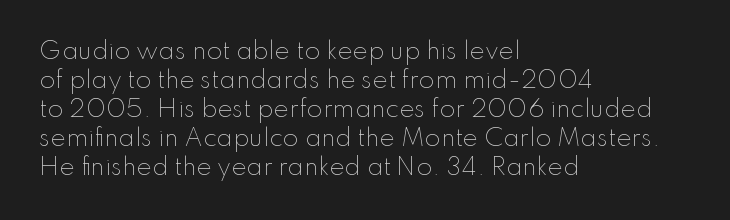
A typesetter would call this zero additional tracking. If you drew a line through each stem, it would be perfectly vertical. This block has exactly the height ordinary leading produces. Teacher's note: observe the even left margin — that is flush-left alignment. The area under the type is left untouched. This is not heavy type; no bold has been used.
